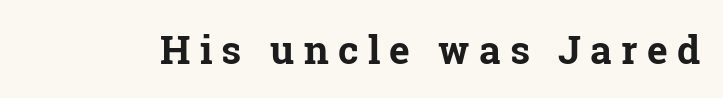
{"serif": "yes", "italic": "no", "bold": "yes", "weight": "bold", "width": "normal", "stroke_contrast": "low", "x_height": "medium", "monospaced": "no", "underline": "no", "letter_spacing": "wide", "letter_spacing_em": 0.24, "glyph_px": 39}
